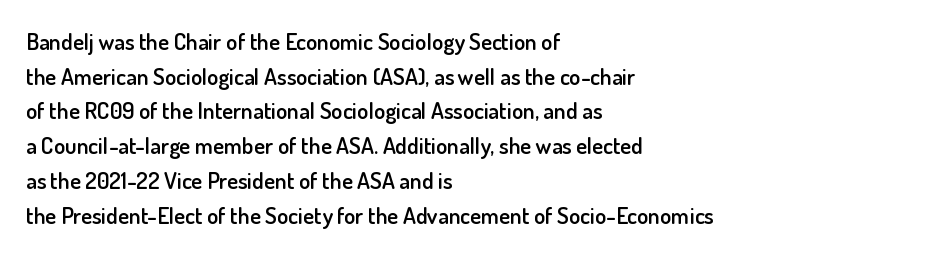
Students, observe: this is what conventionally led text looks like. Any mark beneath the type? The region is blank. On the weight axis this lands at semibold, roughly 600. These lines stack with their left ends in a neat column.
